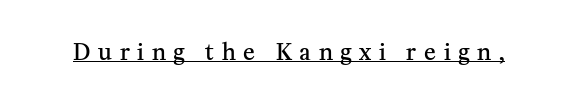
Somebody hit Ctrl+U on this one — the words are underlined. This is the regular roman posture of the typeface. Heft: intermediate — a semibold. Glyph-to-glyph distance is far greater than everyday printed text.
